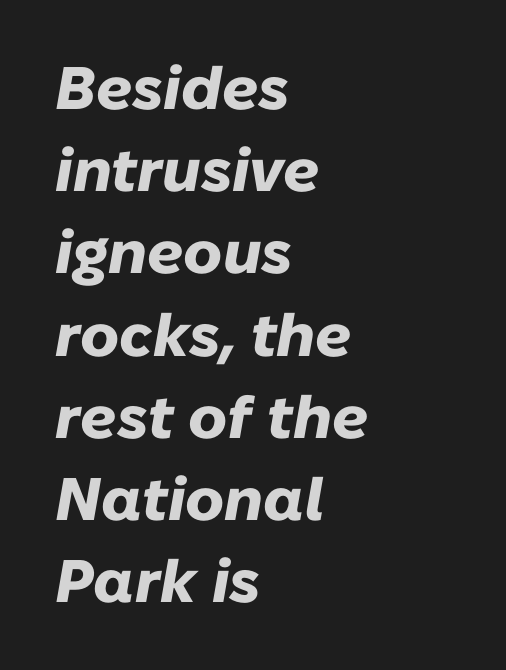
Q: Is the text bold? A: Yes.
Q: Is the text italic (slanted)? A: Yes, it leans right by about 10 degrees.
Q: Is the text underlined? A: No.
Q: How is the paragraph aligned? A: Left-aligned.
Q: Is the spacing between letters normal or unusually wide? A: Normal.
Q: Is the spacing between lines tight, normal or loose? A: Normal.
Q: Width (condensed, normal, or wide)? A: Normal.
Q: Stroke contrast? A: Low.
Q: x-height? A: Medium.
Q: Monospaced? A: No.
